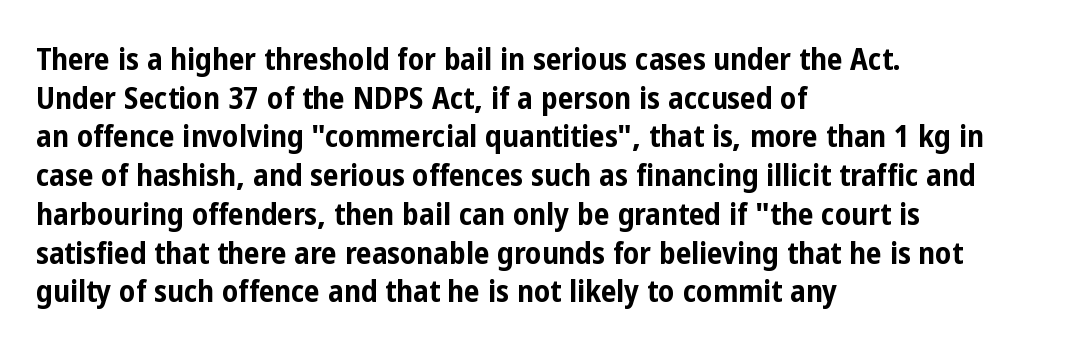
Q: Is the text bold? A: Yes.
Q: Is the text italic (slanted)? A: No, it is upright.
Q: Is the typeface a serif or a sans-serif typeface? A: Sans-serif.
Q: Is the text underlined? A: No.
Q: How is the paragraph aligned? A: Left-aligned.
Q: Is the spacing between letters normal or unusually wide? A: Normal.
Q: Is the spacing between lines tight, normal or loose? A: Normal.
Q: Width (condensed, normal, or wide)? A: Condensed.
Q: Stroke contrast? A: Low.
Q: x-height? A: Medium.
Q: Monospaced? A: No.
